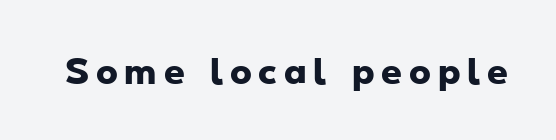
{"serif": "no", "bold": "yes", "weight": "heavy", "width": "wide", "stroke_contrast": "low", "x_height": "small", "monospaced": "no", "underline": "no", "letter_spacing": "wide", "letter_spacing_em": 0.21, "glyph_px": 33}
